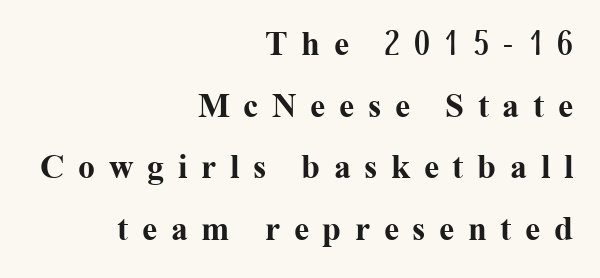
Q: Is the text bold? A: Yes.
Q: Is the text italic (slanted)? A: No, it is upright.
Q: Is the typeface a serif or a sans-serif typeface? A: Serif.
Q: Is the text underlined? A: No.
Q: How is the paragraph aligned? A: Right-aligned.
Q: Is the spacing between letters normal or unusually wide? A: Unusually wide.
Q: Width (condensed, normal, or wide)? A: Normal.
Q: Stroke contrast? A: Medium.
Q: x-height? A: Medium.
Q: Monospaced? A: No.
